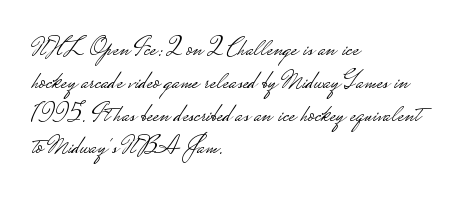
Check the space under the baseline: it is left empty. Is the type heavy? It reads as light-to-regular instead. One-word summary of the alignment: left. The line-height multiplier appears to be the usual default.
